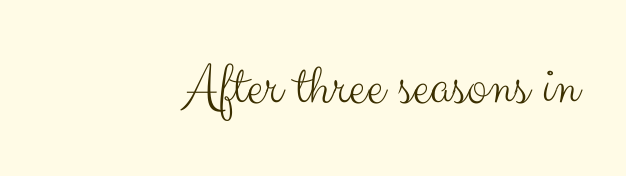
{"serif": "no", "bold": "no", "weight": "light", "width": "normal", "stroke_contrast": "medium", "x_height": "small", "monospaced": "no", "underline": "no", "align": "right", "letter_spacing": "normal", "letter_spacing_em": 0.0, "glyph_px": 61}
